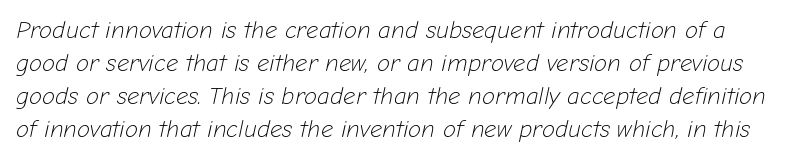
If you measured baseline to baseline, you'd find a middling distance. Standard letterfit; no display-style spreading of the glyphs. Each stroke keeps to a modest, everyday thickness or less. Just letters on the line, the space beneath them empty.
